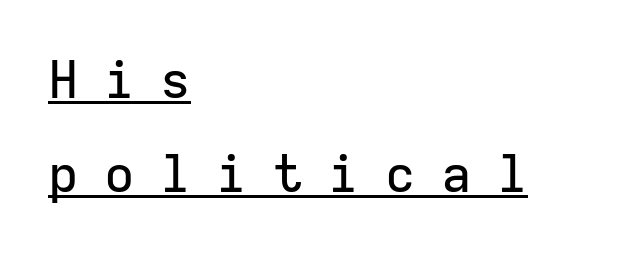
{"serif": "no", "italic": "no", "width": "normal", "stroke_contrast": "low", "x_height": "medium", "monospaced": "yes", "underline": "yes", "align": "left", "line_spacing_ratio": 1.85, "letter_spacing": "wide", "letter_spacing_em": 0.5, "glyph_px": 51}
